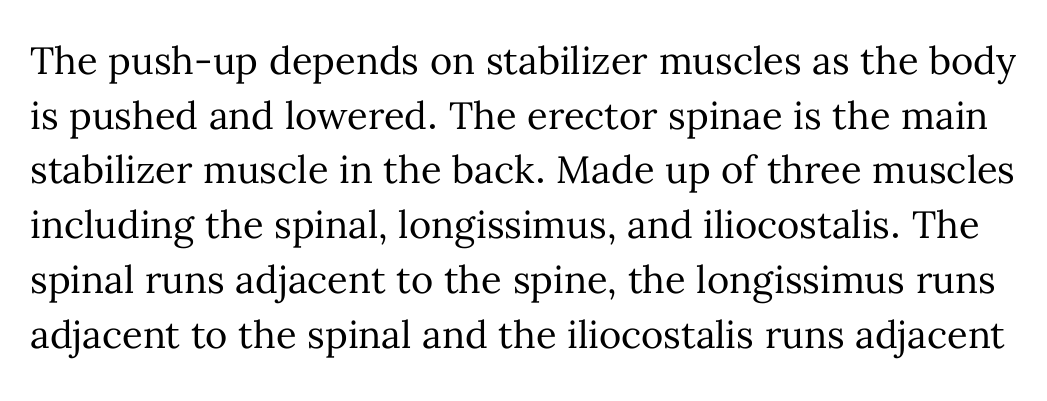
Here the glyphs are tracked normally, forming tight word shapes. Looks like regular typesetting: each glyph gets only the width it needs. The foot of each line stays bare and open. Stroke thickness stays within the range of a standard reading face or lighter.
